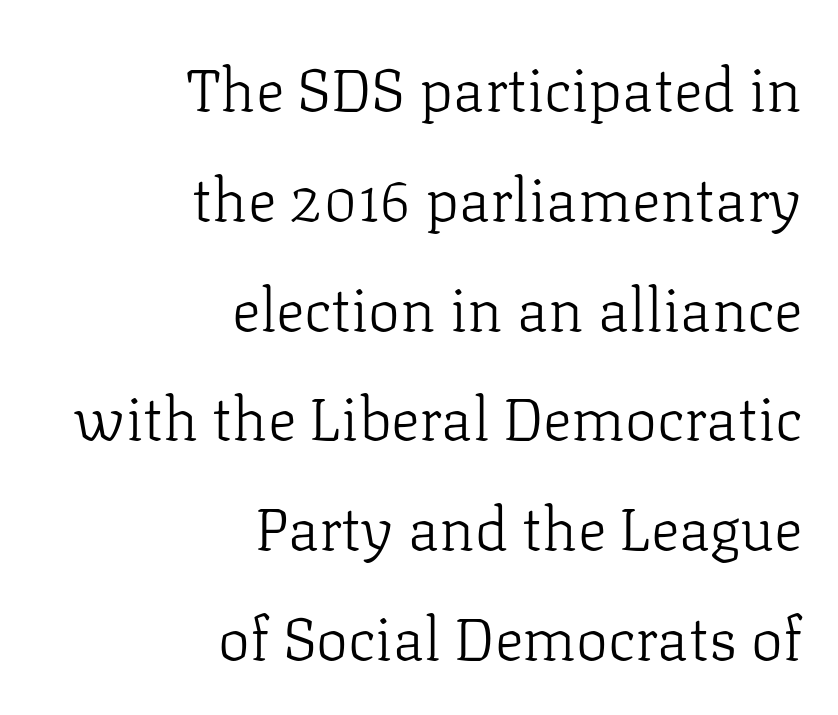
Q: Is the text bold? A: No.
Q: Is the text italic (slanted)? A: No, it is upright.
Q: Is the typeface a serif or a sans-serif typeface? A: Serif.
Q: Is the text underlined? A: No.
Q: How is the paragraph aligned? A: Right-aligned.
Q: Is the spacing between letters normal or unusually wide? A: Normal.
Q: Width (condensed, normal, or wide)? A: Normal.
Q: Stroke contrast? A: Low.
Q: x-height? A: Medium.
Q: Monospaced? A: No.
